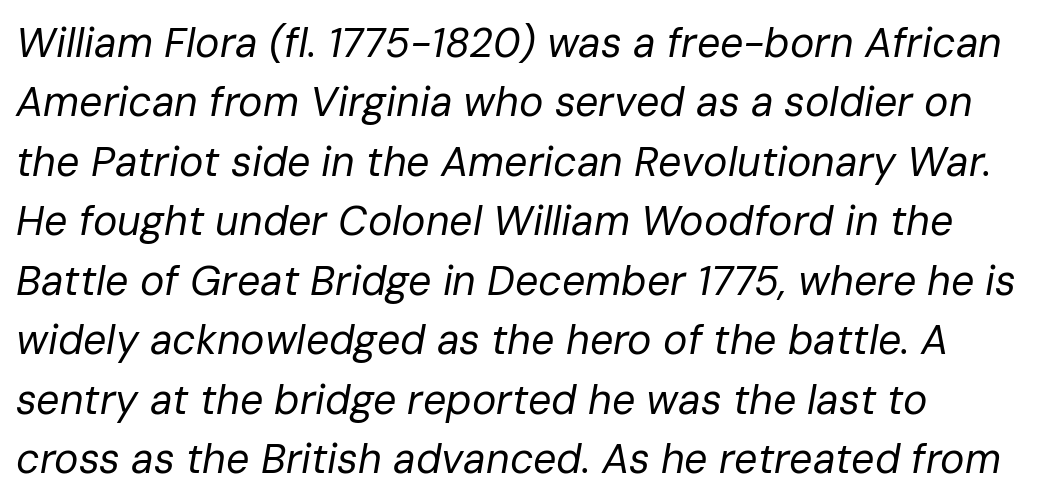
The image shows 41 px regular-weight type, italic (leaning right); set normal line spacing (1.45x), normal letter spacing, not underlined; low stroke contrast and a medium x-height.
